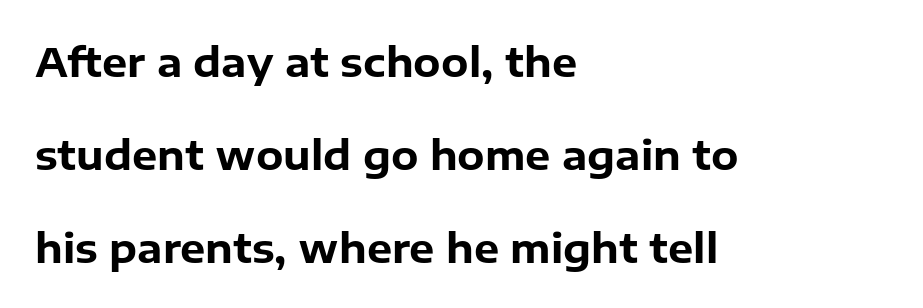
The image shows 40 px bold sans-serif type, upright; set left-aligned, loose line spacing (2.33x), normal letter spacing, not underlined; low stroke contrast and a medium x-height.
